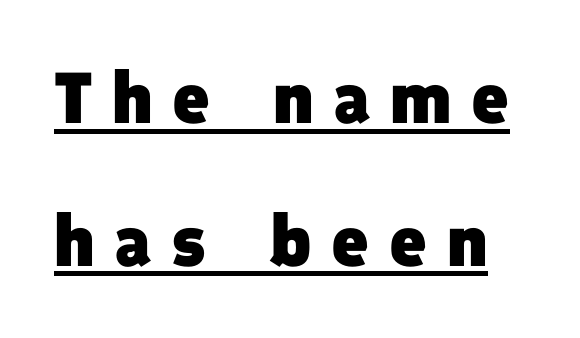
As a designer I'd log this as weight 700, bold. Looks like regular typesetting: each glyph gets only the width it needs. The font family rendered here belongs to the sans-serif group. The lines are spread far apart with generous leading.
